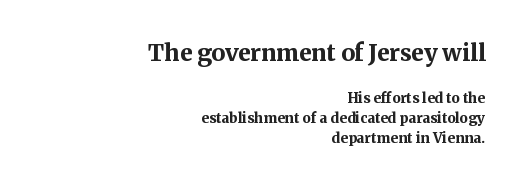
This rendering uses right alignment, leaving the left contour irregular. Upright lettering throughout. The glyphs are unaccompanied by any horizontal stroke below them. This sample uses plain, unmodified letter spacing.
